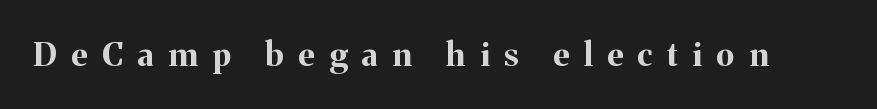
{"serif": "yes", "italic": "no", "bold": "yes", "weight": "bold", "width": "normal", "stroke_contrast": "medium", "x_height": "medium", "monospaced": "no", "underline": "no", "letter_spacing": "wide", "letter_spacing_em": 0.45, "glyph_px": 33}
